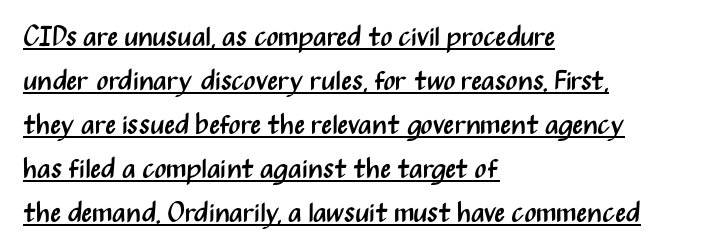
Q: Is the text bold? A: No.
Q: Is the text italic (slanted)? A: No, it is upright.
Q: Is the typeface a serif or a sans-serif typeface? A: Sans-serif.
Q: Is the text underlined? A: Yes.
Q: How is the paragraph aligned? A: Left-aligned.
Q: Is the spacing between letters normal or unusually wide? A: Normal.
Q: Is the spacing between lines tight, normal or loose? A: Normal.
Q: Width (condensed, normal, or wide)? A: Condensed.
Q: Stroke contrast? A: Medium.
Q: x-height? A: Medium.
Q: Monospaced? A: No.
